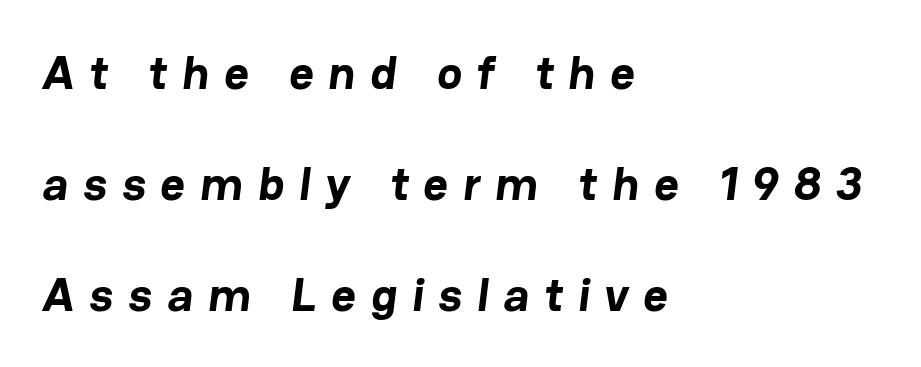
A bare baseline throughout the passage. This rendering widens character spacing well past its baseline value. Horizontal alignment here is leftward, the default for most running prose. Caption: bold face, heavy strokes. Widely set lines give the paragraph a tall, airy silhouette.
